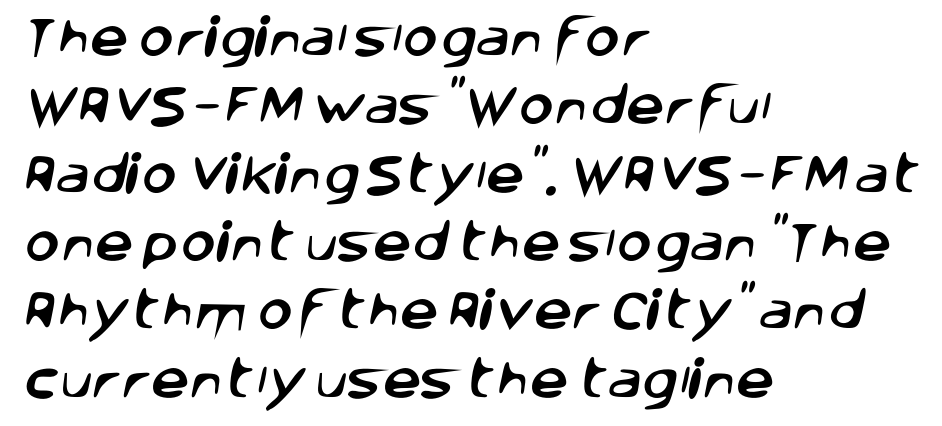
{"serif": "no", "width": "normal", "stroke_contrast": "low", "x_height": "large", "monospaced": "no", "underline": "no", "align": "left", "line_spacing": "normal", "line_spacing_ratio": 1.59, "letter_spacing": "normal", "letter_spacing_em": 0.0, "glyph_px": 43}
